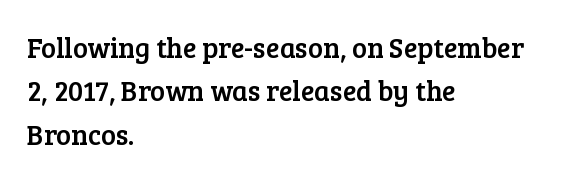
The image shows 28 px serif type, upright; set left-aligned, normal line spacing (1.55x), normal letter spacing, not underlined; low stroke contrast and a medium x-height.
